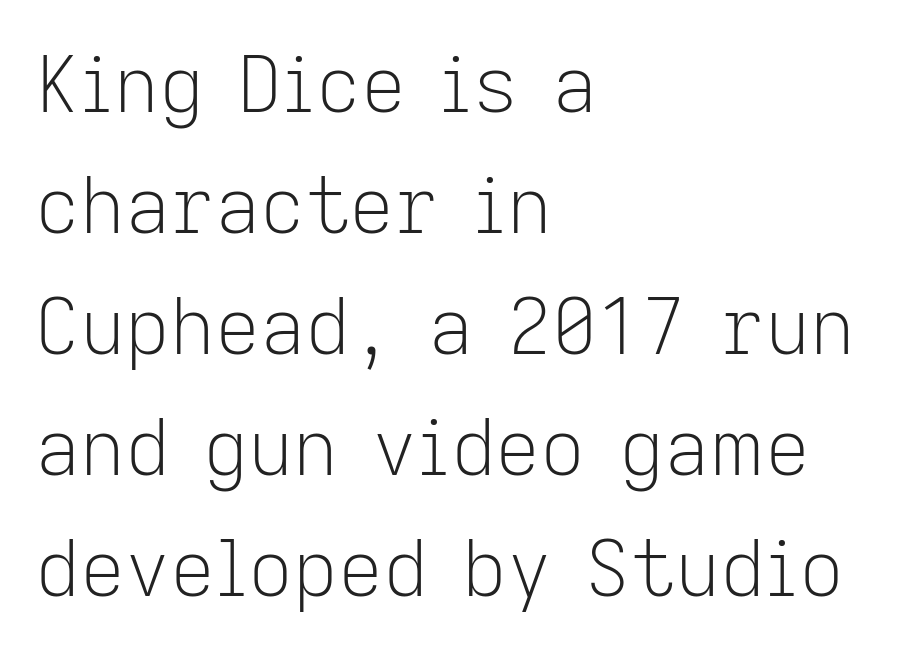
No letter is thick-stroked: the sample isn't bold. Evenly set lines give the paragraph a standard silhouette. The paragraph shown leans on its left margin. The space beneath each line is pristine and unruled. Designer's note — italics off, roman on. Standard letterfit; no display-style spreading of the glyphs.
